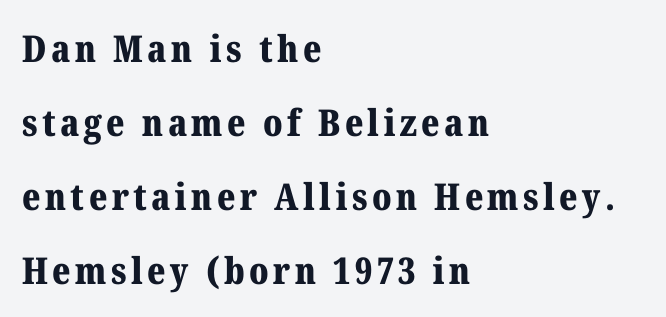
This sample has the flowing, uneven cadence of proportional lettering. The designer went with a serif here, giving each stem small feet. Each line starts at the same left margin while the right side varies. This sample trades compactness for vertical openness between lines. Unmarked baselines from the first word to the last.
